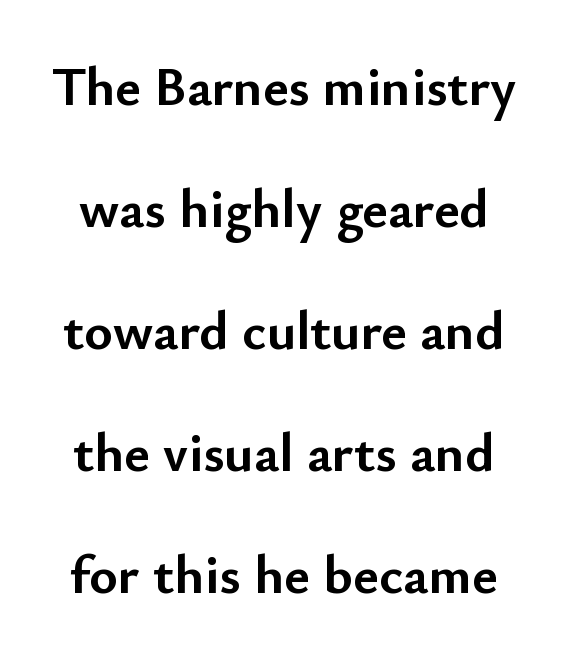
{"serif": "no", "italic": "no", "bold": "yes", "weight": "semibold", "width": "normal", "stroke_contrast": "low", "x_height": "small", "monospaced": "no", "underline": "no", "line_spacing": "loose", "line_spacing_ratio": 2.22, "letter_spacing": "normal", "letter_spacing_em": 0.0, "glyph_px": 55}
